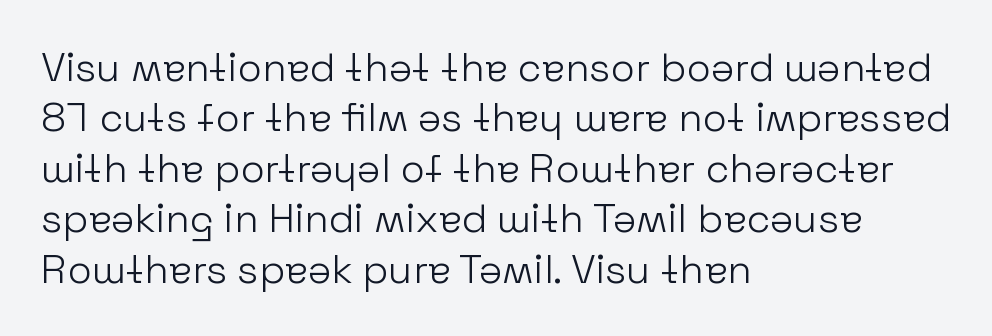
Casual observation: everything's shoved over to the left. Each letter's strokes conclude bluntly, with no projecting serifs. This sample has the flowing, uneven cadence of proportional lettering. Regular leading. Default kerning and tracking; the words read as compact shapes. If you drew a line through each stem, it would be perfectly vertical.
